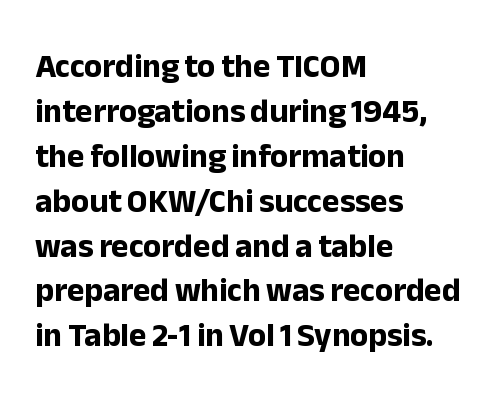
Q: Is the text bold? A: Yes.
Q: Is the text italic (slanted)? A: No, it is upright.
Q: Is the typeface a serif or a sans-serif typeface? A: Sans-serif.
Q: Is the text underlined? A: No.
Q: How is the paragraph aligned? A: Left-aligned.
Q: Is the spacing between letters normal or unusually wide? A: Normal.
Q: Is the spacing between lines tight, normal or loose? A: Normal.
Q: Width (condensed, normal, or wide)? A: Normal.
Q: Stroke contrast? A: Low.
Q: x-height? A: Medium.
Q: Monospaced? A: No.
